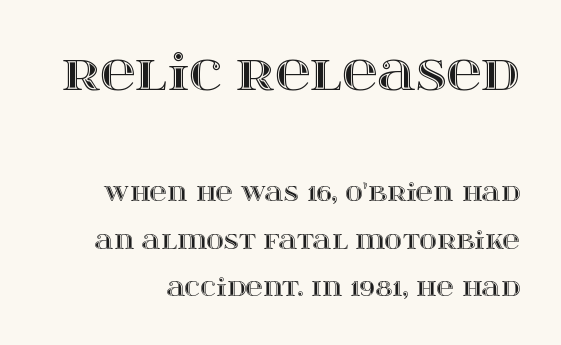
The image shows 49 px wide type, upright; set loose line spacing (1.98x), normal letter spacing, not underlined; the first (top) block is 2.04x larger; a large x-height.
